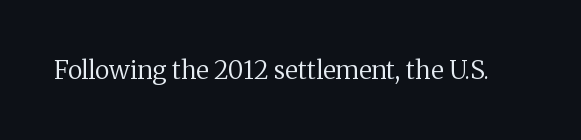
The rendering keeps characters at their native spacing. The font sits on the lighter half of the weight spectrum, regular included. Quick note: underline off. Is there any slant? The stems are plumb.
